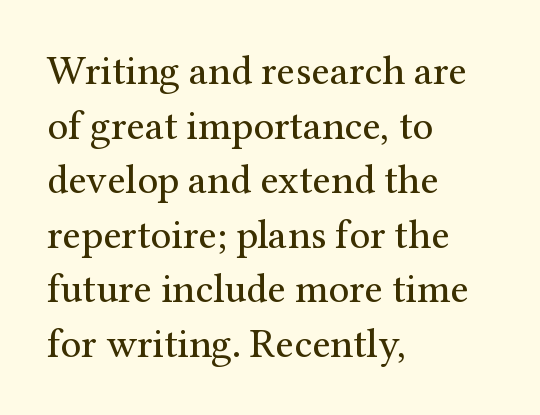
The image shows 41 px regular-weight serif type, upright; set left-aligned, normal line spacing (1.33x), normal letter spacing, not underlined; medium stroke contrast and a medium x-height.
